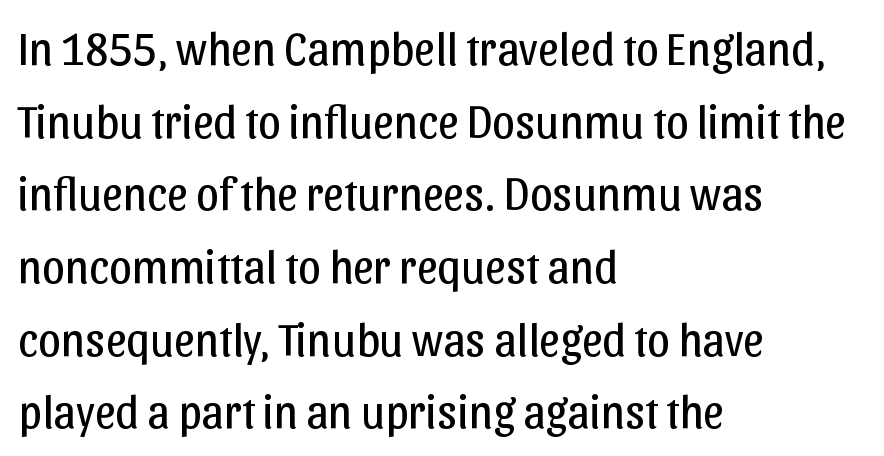
The image shows 46 px regular-weight sans-serif type, upright; set left-aligned, normal line spacing (1.58x), normal letter spacing, not underlined; low stroke contrast and a medium x-height.
